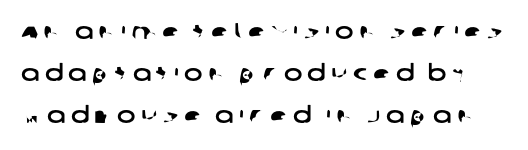
This rendering widens character spacing well past its baseline value. Line spacing here is loose. The passage shown is not underscored anywhere.
